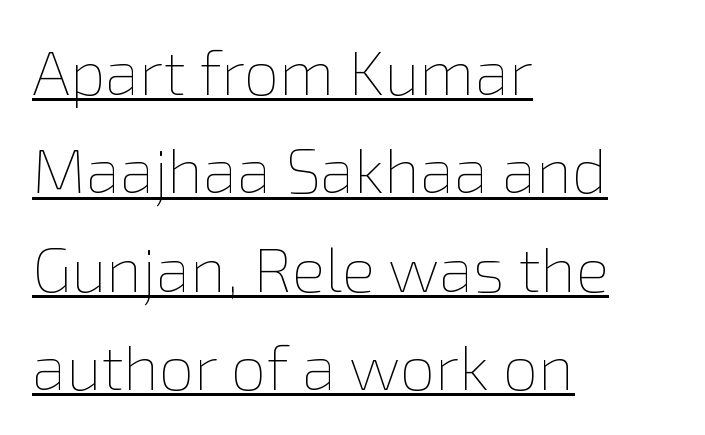
Q: Is the text bold? A: No.
Q: Is the text italic (slanted)? A: No, it is upright.
Q: Is the text underlined? A: Yes.
Q: How is the paragraph aligned? A: Left-aligned.
Q: Is the spacing between letters normal or unusually wide? A: Normal.
Q: Is the spacing between lines tight, normal or loose? A: Normal.
Q: Width (condensed, normal, or wide)? A: Normal.
Q: Stroke contrast? A: Low.
Q: x-height? A: Medium.
Q: Monospaced? A: No.
